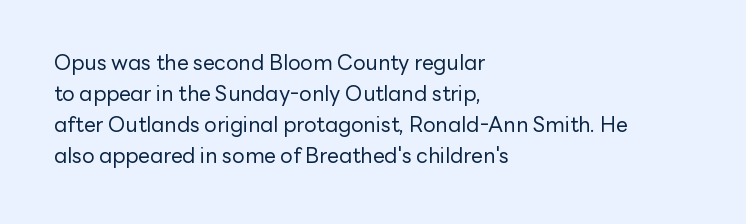
Q: Is the text bold? A: No.
Q: Is the text italic (slanted)? A: No, it is upright.
Q: Is the text underlined? A: No.
Q: How is the paragraph aligned? A: Left-aligned.
Q: Is the spacing between letters normal or unusually wide? A: Normal.
Q: Is the spacing between lines tight, normal or loose? A: Normal.
